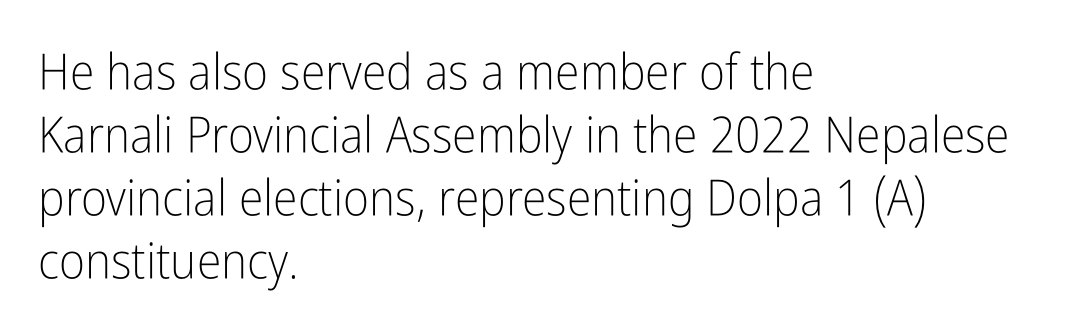
The image shows 50 px light, condensed sans-serif type, upright; set left-aligned, normal line spacing (1.26x), normal letter spacing, not underlined; low stroke contrast and a medium x-height.
